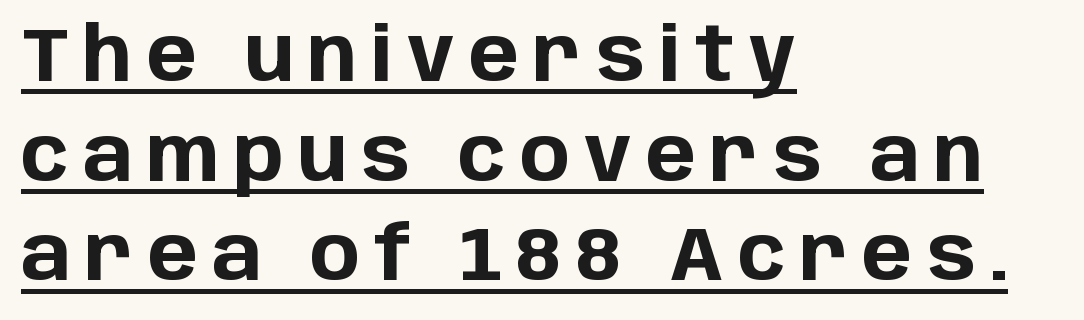
Do the characters align in a grid? No, the font is proportional. Layout note: lines flush left. Whoever set this chose a conventional vertical rhythm. Typographically, this falls in the sans-serif category. Ascenders rise straight up at ninety degrees.
